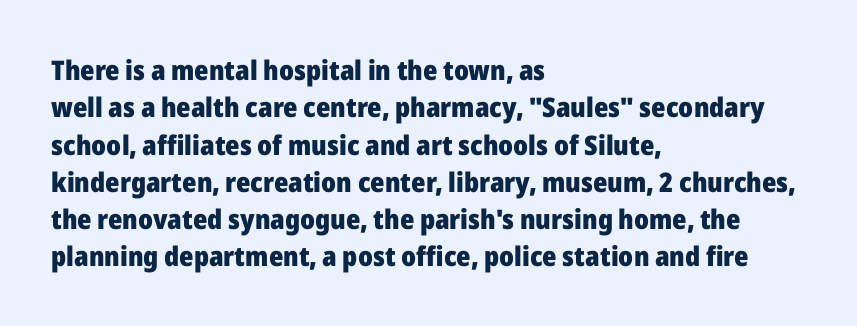
Q: Is the text bold? A: Yes.
Q: Is the text italic (slanted)? A: No, it is upright.
Q: Is the text underlined? A: No.
Q: How is the paragraph aligned? A: Left-aligned.
Q: Is the spacing between letters normal or unusually wide? A: Normal.
Q: Is the spacing between lines tight, normal or loose? A: Normal.
